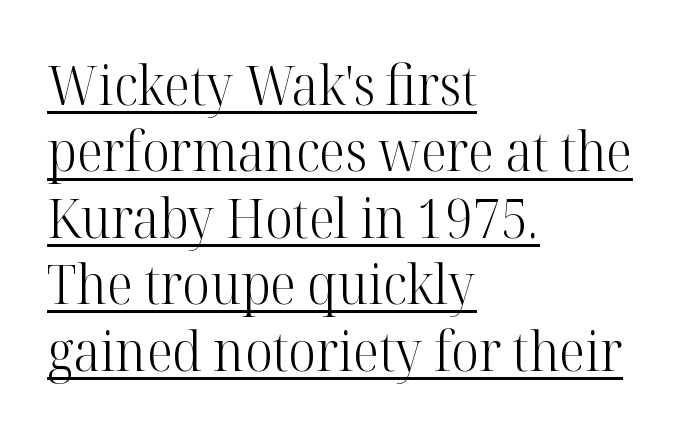
Are there feet on the stems? There are — it's a serif. Beneath each row of characters lies a ruled line. Think of a printed novel: that variable character pitch is what you see here. The weight would be labelled regular, book, light, or lighter still. The paragraph has a hard left edge and a soft right edge.
